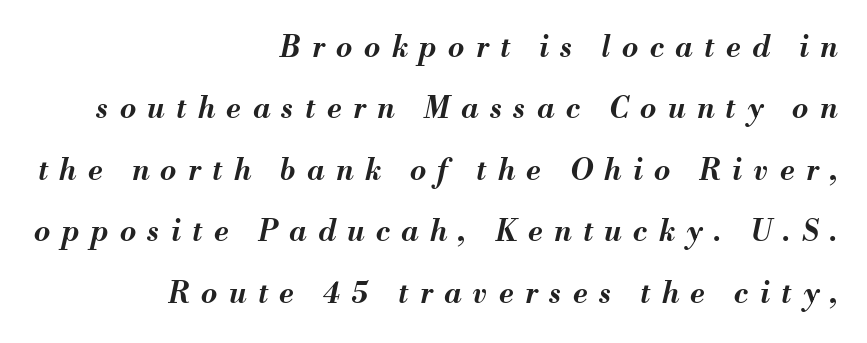
{"italic": "yes", "lean": "right", "slant_degrees": 13, "bold": "yes", "weight": "bold", "width": "normal", "stroke_contrast": "medium", "x_height": "small", "monospaced": "no", "underline": "no", "align": "right", "line_spacing": "loose", "line_spacing_ratio": 2.12, "letter_spacing": "wide", "letter_spacing_em": 0.4, "glyph_px": 29}
